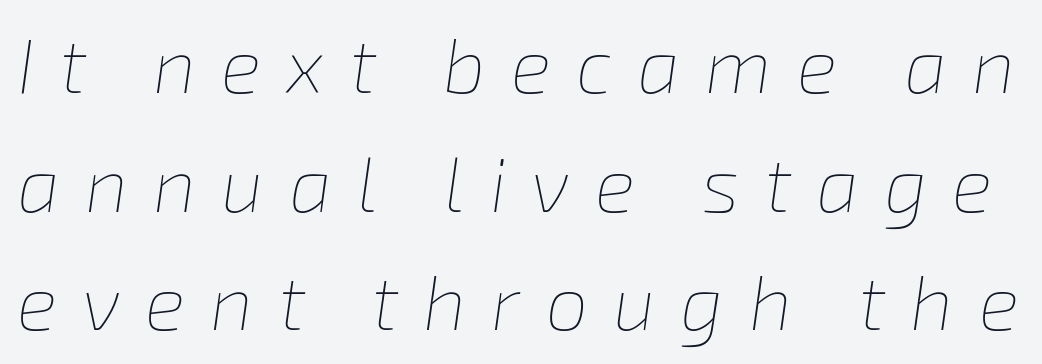
{"italic": "yes", "lean": "right", "slant_degrees": 8, "bold": "no", "weight": "thin", "width": "normal", "stroke_contrast": "low", "x_height": "medium", "monospaced": "no", "underline": "no", "line_spacing": "normal", "line_spacing_ratio": 1.56, "letter_spacing": "wide", "letter_spacing_em": 0.33, "glyph_px": 76}
